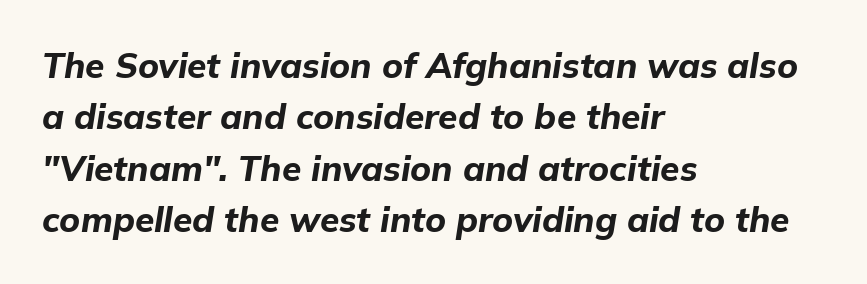
The image shows 35 px bold type, italic (leaning right); set left-aligned, normal line spacing (1.47x), normal letter spacing, not underlined; low stroke contrast and a medium x-height.
